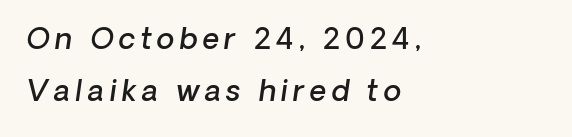
The image shows 29 px semibold type, italic (leaning right); set left-aligned, line spacing 1.8x, not underlined; low stroke contrast and a medium x-height.
